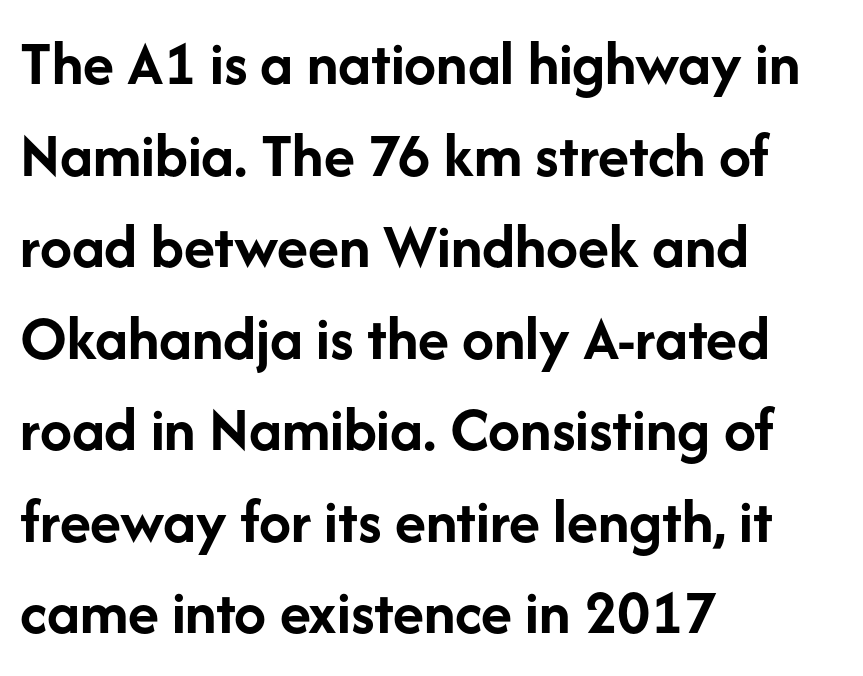
The image shows 64 px semibold sans-serif type, upright; set left-aligned, normal line spacing (1.43x), normal letter spacing, not underlined; low stroke contrast and a medium x-height.
